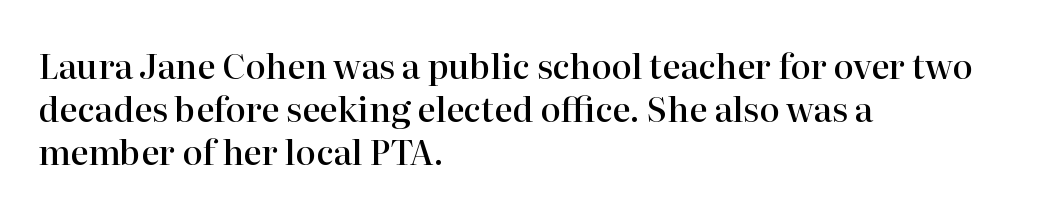
You could call the tracking neutral — neither tight nor loose. The ragged edge is on the right, which tells us the setting is flush left. The passage shown is typed in a proportional face where columns would drift. Type style note: has serifs. If you measured baseline to baseline, you'd find a middling distance.
